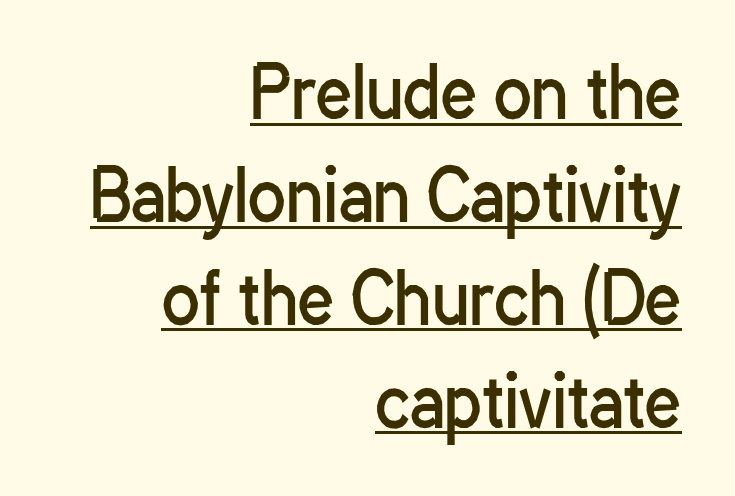
Spacing between characters is what you'd get straight out of the box. The passage shown is typed in a proportional face where columns would drift. Check the space under the baseline: a stroke is drawn there. Quick note: not italic, upright.
